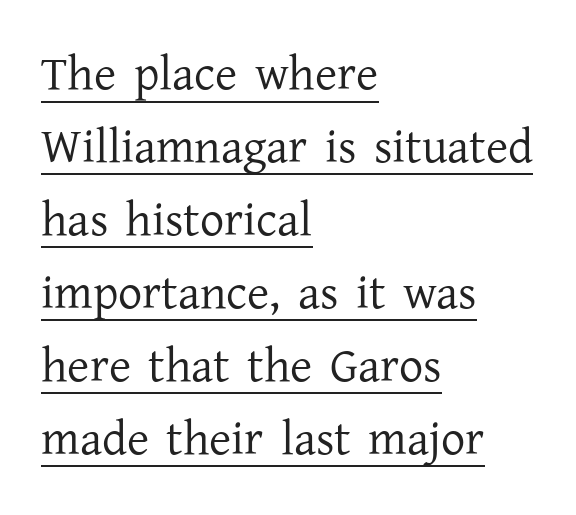
Old-style or modern, the face here clearly has serifs. The words here are underlined. Here the glyphs are tracked normally, forming tight word shapes. Italic: no, the glyphs are upright roman. Unbolded letterforms with no extra heft. The lines sit at an ordinary, default distance from one another.
